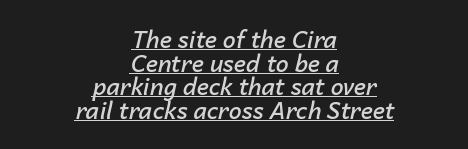
The image shows 23 px text type, italic (leaning right); set centered, tight line spacing (1.03x), normal letter spacing, underlined.
